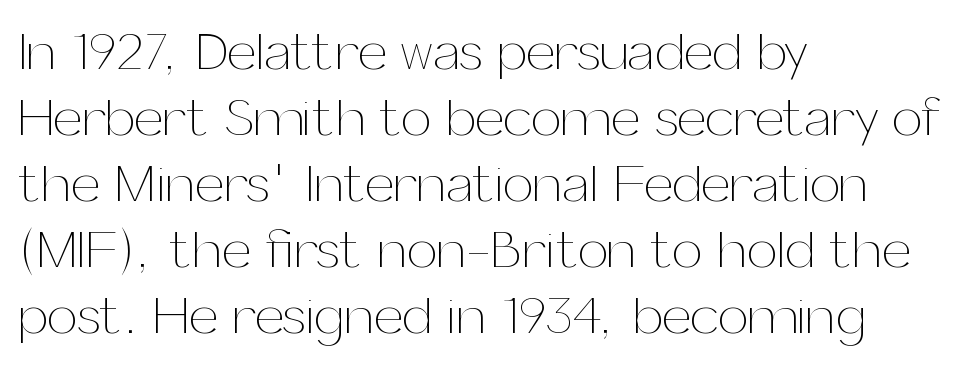
Q: Is the text bold? A: No.
Q: Is the text italic (slanted)? A: No, it is upright.
Q: Is the text underlined? A: No.
Q: How is the paragraph aligned? A: Left-aligned.
Q: Is the spacing between letters normal or unusually wide? A: Normal.
Q: Width (condensed, normal, or wide)? A: Normal.
Q: Stroke contrast? A: Medium.
Q: x-height? A: Medium.
Q: Monospaced? A: No.
